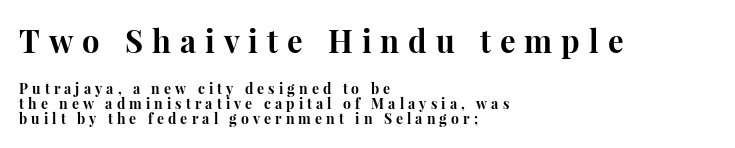
The image shows 31 px bold serif type, upright; set left-aligned, tight line spacing (1.09x), unusually wide letter spacing (+0.29 em), not underlined; the first (top) block is 2.21x larger; high stroke contrast and a medium x-height.
